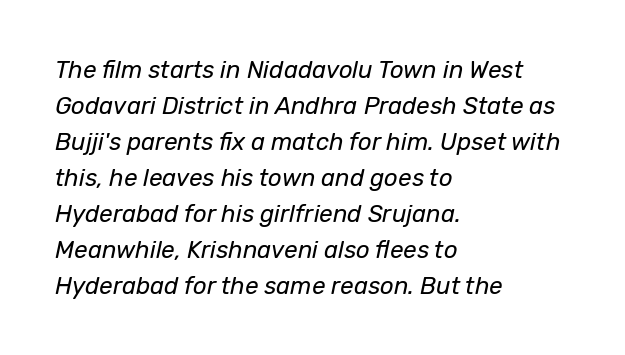
Short note: letters normally spaced. The font sits on the lighter half of the weight spectrum, regular included. Is the block centered? No — it sits flush against the left margin. When letters slant like this, we call the style italic. Lines of text with bare space underneath. The block of text has a typical density, with ordinary space between rows.
